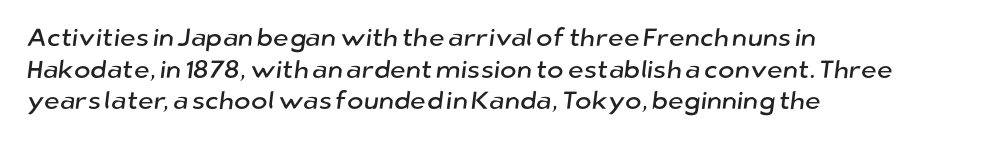
{"underline": "no", "align": "left", "line_spacing": "normal", "line_spacing_ratio": 1.27, "letter_spacing": "normal", "letter_spacing_em": 0.0, "glyph_px": 25}
